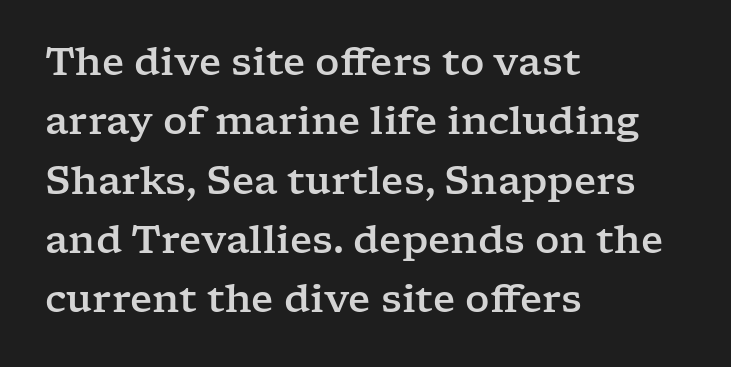
{"serif": "yes", "italic": "no", "width": "wide", "stroke_contrast": "low", "x_height": "medium", "monospaced": "no", "underline": "no", "align": "left", "line_spacing": "normal", "line_spacing_ratio": 1.56, "letter_spacing": "normal", "letter_spacing_em": 0.0, "glyph_px": 38}
